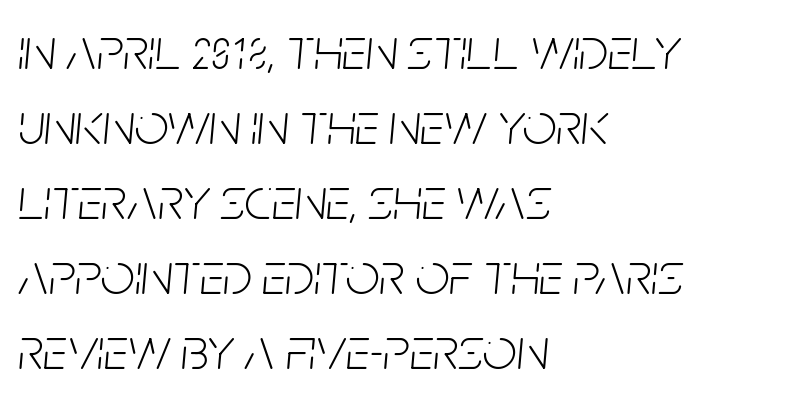
Q: Is the text bold? A: No.
Q: Is the text italic (slanted)? A: Yes, it leans right by about 5 degrees.
Q: Is the text underlined? A: No.
Q: How is the paragraph aligned? A: Left-aligned.
Q: Is the spacing between letters normal or unusually wide? A: Normal.
Q: Is the spacing between lines tight, normal or loose? A: Normal.
Q: Width (condensed, normal, or wide)? A: Condensed.
Q: Stroke contrast? A: Low.
Q: x-height? A: Large.
Q: Monospaced? A: No.
